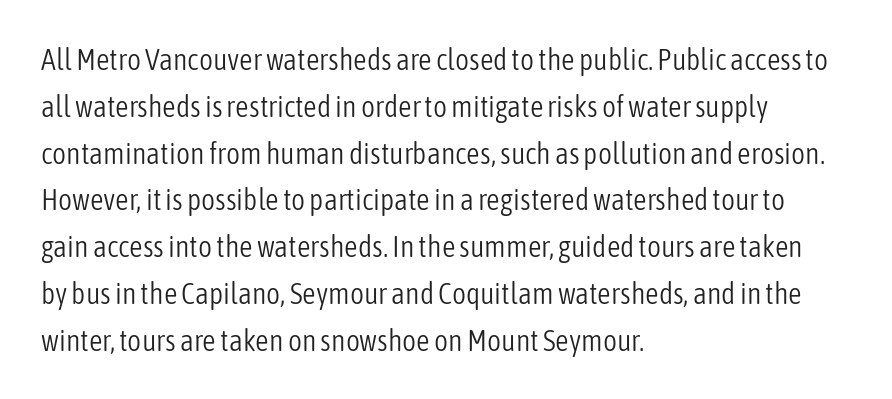
Q: Is the text bold? A: No.
Q: Is the text italic (slanted)? A: No, it is upright.
Q: Is the typeface a serif or a sans-serif typeface? A: Sans-serif.
Q: Is the text underlined? A: No.
Q: How is the paragraph aligned? A: Left-aligned.
Q: Is the spacing between letters normal or unusually wide? A: Normal.
Q: Is the spacing between lines tight, normal or loose? A: Normal.
Q: Width (condensed, normal, or wide)? A: Condensed.
Q: Stroke contrast? A: Low.
Q: x-height? A: Medium.
Q: Monospaced? A: No.
